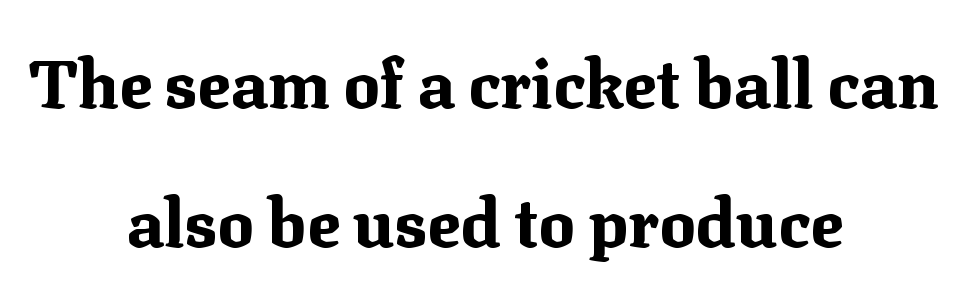
{"serif": "yes", "italic": "no", "bold": "yes", "weight": "bold", "width": "normal", "stroke_contrast": "medium", "x_height": "medium", "monospaced": "no", "underline": "no", "align": "center", "line_spacing": "loose", "line_spacing_ratio": 2.05, "letter_spacing": "normal", "letter_spacing_em": 0.0, "glyph_px": 68}
